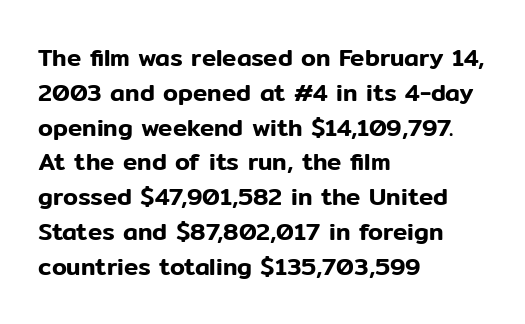
Q: Is the text italic (slanted)? A: No, it is upright.
Q: Is the text underlined? A: No.
Q: How is the paragraph aligned? A: Left-aligned.
Q: Is the spacing between letters normal or unusually wide? A: Normal.
Q: Is the spacing between lines tight, normal or loose? A: Normal.
